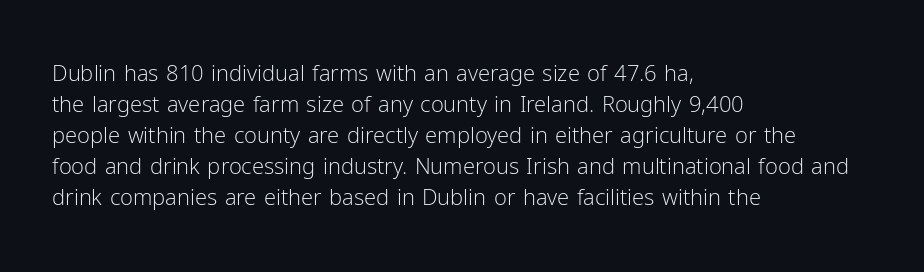
Q: Is the text bold? A: No.
Q: Is the text italic (slanted)? A: No, it is upright.
Q: Is the text underlined? A: No.
Q: How is the paragraph aligned? A: Left-aligned.
Q: Is the spacing between letters normal or unusually wide? A: Normal.
Q: Is the spacing between lines tight, normal or loose? A: Normal.
